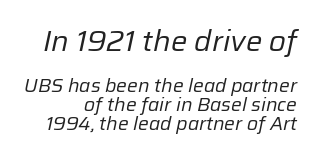
Note the varied advance widths — an 'i' is clearly narrower than an 'm'. Successive baselines arrive quickly, one right under another. The cut favours lightness, reaching ordinary text weight at its darkest. The lettering tilts uniformly, giving the passage an italic look.
